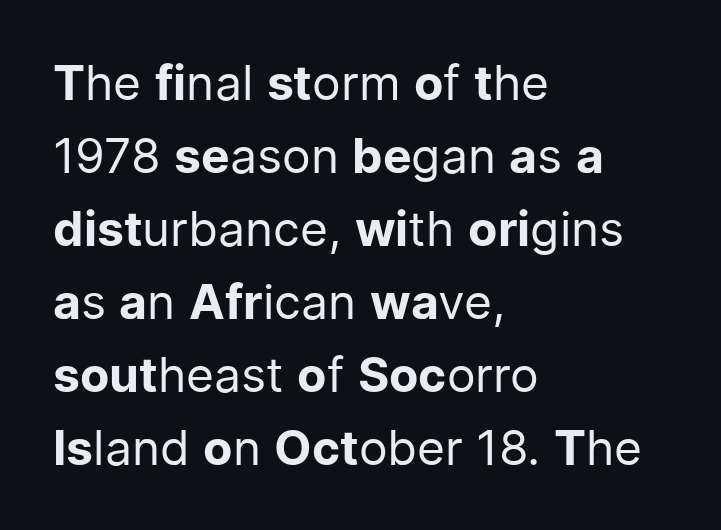
The image shows 48 px regular-weight sans-serif type, upright; set left-aligned, normal line spacing (1.52x), normal letter spacing, not underlined; low stroke contrast and a medium x-height.
